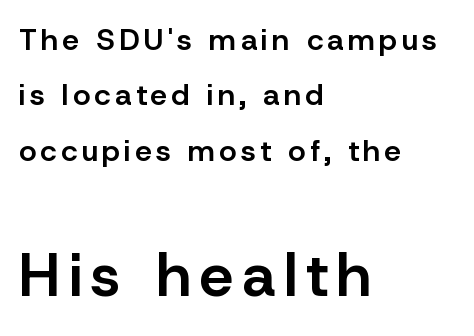
{"serif": "no", "italic": "no", "bold": "semi", "weight": "semibold", "width": "normal", "stroke_contrast": "low", "x_height": "medium", "monospaced": "no", "underline": "no", "align": "left", "line_spacing_ratio": 1.85, "larger_block": "second", "size_ratio": 2.03, "glyph_px": 61}
